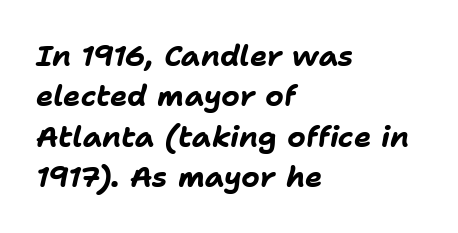
The paragraph has a hard left edge and a soft right edge. The gap between lines stays unmarked. Varying glyph widths throughout — classic text-font behaviour. Is there much room between lines? A standard amount, neither cramped nor airy.
